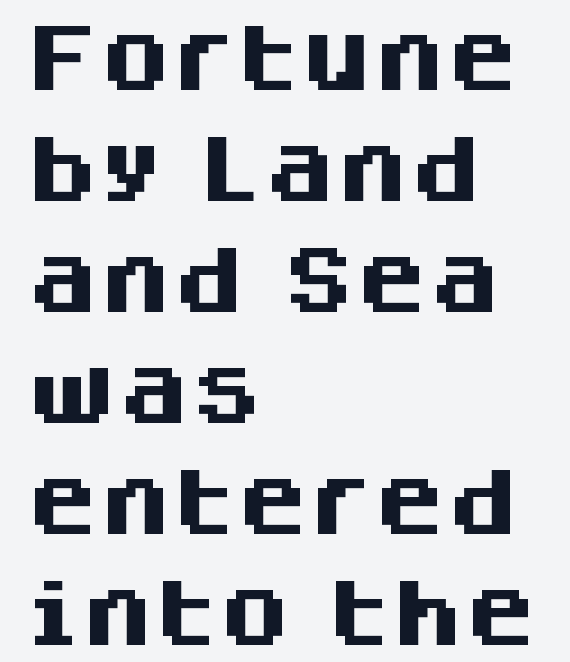
{"serif": "no", "italic": "no", "bold": "yes", "weight": "heavy", "width": "normal", "stroke_contrast": "medium", "x_height": "large", "monospaced": "no", "underline": "no", "align": "left", "line_spacing": "normal", "line_spacing_ratio": 1.52, "letter_spacing": "normal", "letter_spacing_em": 0.0, "glyph_px": 73}
